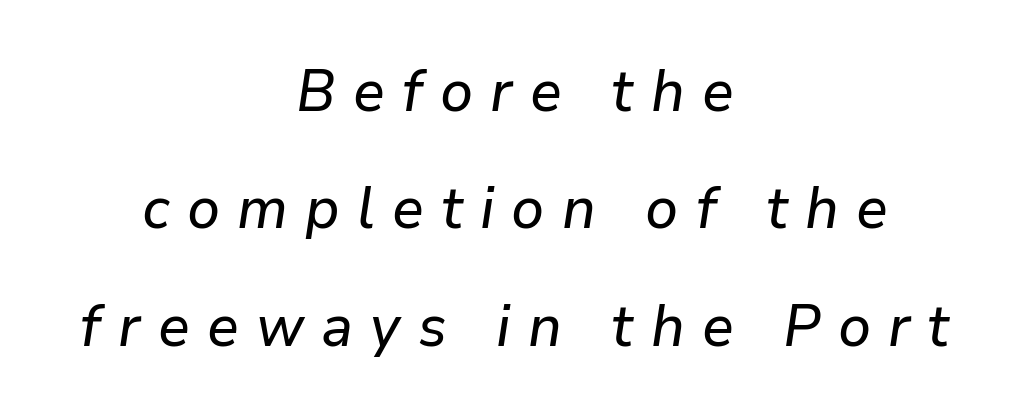
Q: Is the text italic (slanted)? A: Yes, it leans right by about 9 degrees.
Q: Is the text underlined? A: No.
Q: How is the paragraph aligned? A: Centered.
Q: Is the spacing between letters normal or unusually wide? A: Unusually wide.
Q: Is the spacing between lines tight, normal or loose? A: Loose.
Q: Width (condensed, normal, or wide)? A: Normal.
Q: Stroke contrast? A: Low.
Q: x-height? A: Medium.
Q: Monospaced? A: No.
